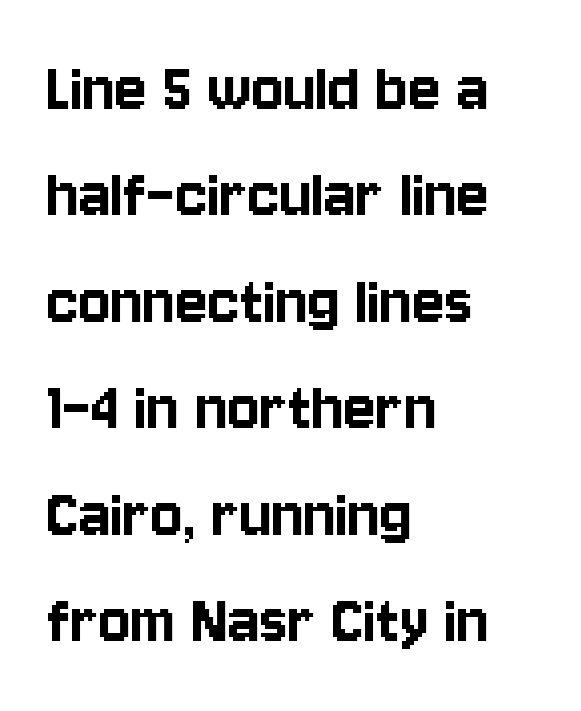
Q: Is the text italic (slanted)? A: No, it is upright.
Q: Is the typeface a serif or a sans-serif typeface? A: Sans-serif.
Q: Is the text underlined? A: No.
Q: How is the paragraph aligned? A: Left-aligned.
Q: Is the spacing between letters normal or unusually wide? A: Normal.
Q: Is the spacing between lines tight, normal or loose? A: Normal.
Q: Width (condensed, normal, or wide)? A: Condensed.
Q: Stroke contrast? A: Low.
Q: x-height? A: Large.
Q: Monospaced? A: No.
